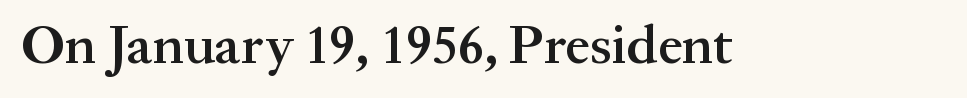
The characters display serif detailing at their extremities. Is this a fixed-width face? No — the glyphs have proportional, varying widths. Characters follow at the spacing the type designer built in. Posture: vertical.
